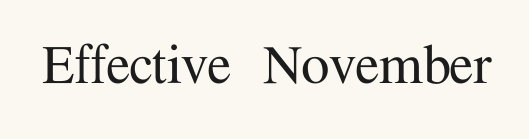
Q: Is the text italic (slanted)? A: No, it is upright.
Q: Is the typeface a serif or a sans-serif typeface? A: Serif.
Q: Is the text underlined? A: No.
Q: Is the spacing between letters normal or unusually wide? A: Normal.
Q: Width (condensed, normal, or wide)? A: Normal.
Q: Stroke contrast? A: Medium.
Q: x-height? A: Medium.
Q: Monospaced? A: No.
